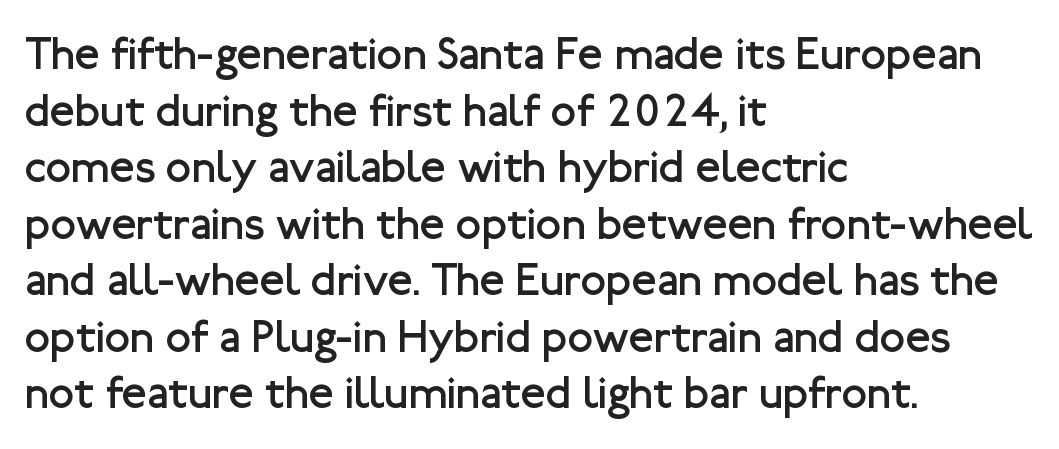
The image shows 46 px regular-weight sans-serif type, upright; set left-aligned, line spacing 1.23x, normal letter spacing, not underlined; low stroke contrast and a medium x-height.
